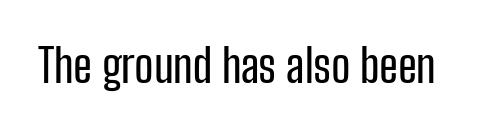
The image shows 46 px condensed sans-serif type, upright; set normal letter spacing, not underlined; low stroke contrast and a medium x-height.
